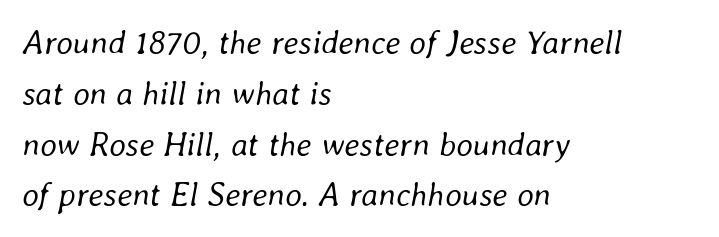
The image shows 33 px regular-weight type, italic (leaning right); set left-aligned, normal line spacing (1.54x), normal letter spacing, not underlined; low stroke contrast and a medium x-height.
